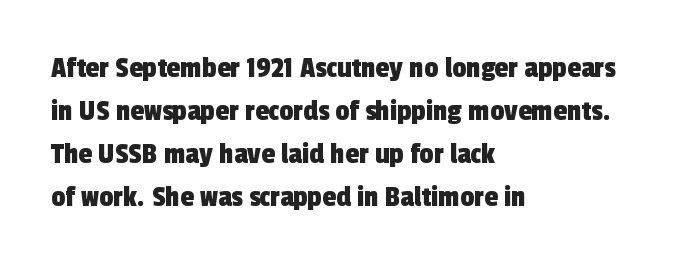
The image shows 31 px condensed sans-serif type; set left-aligned, normal line spacing (1.39x), normal letter spacing, not underlined; a medium x-height.
